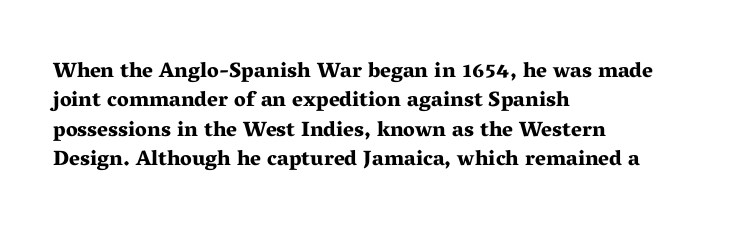
Q: Is the text bold? A: Yes.
Q: Is the text italic (slanted)? A: No, it is upright.
Q: Is the text underlined? A: No.
Q: How is the paragraph aligned? A: Left-aligned.
Q: Is the spacing between letters normal or unusually wide? A: Normal.
Q: Is the spacing between lines tight, normal or loose? A: Normal.
